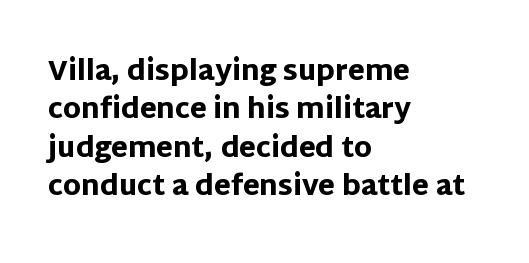
The image shows 27 px bold type, upright; set left-aligned, normal line spacing (1.42x), normal letter spacing, not underlined.
